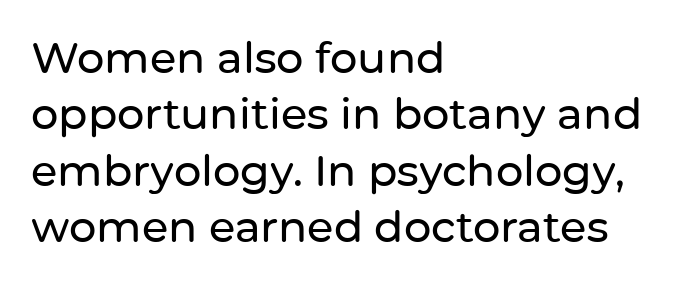
The image shows 43 px sans-serif type, upright; set left-aligned, normal line spacing (1.31x), normal letter spacing, not underlined; low stroke contrast and a medium x-height.
